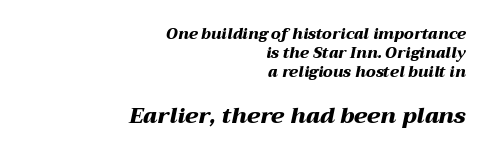
The image shows 22 px bold type, italic (leaning right); set right-aligned, normal line spacing (1.27x), normal letter spacing, not underlined; the second (bottom) block is 1.47x larger.
